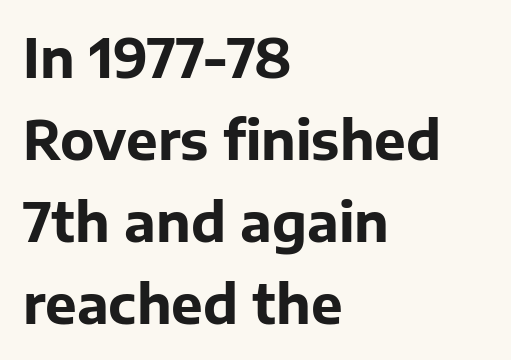
The image shows 53 px bold sans-serif type, upright; set left-aligned, normal line spacing (1.55x), normal letter spacing, not underlined; low stroke contrast and a medium x-height.
